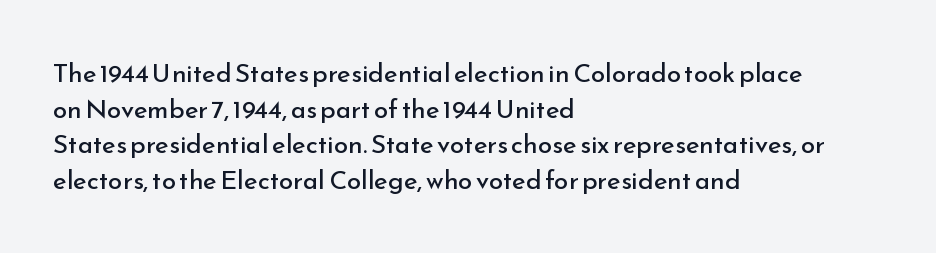
{"italic": "no", "bold": "no", "underline": "no", "align": "left", "line_spacing": "normal", "line_spacing_ratio": 1.37, "letter_spacing": "normal", "letter_spacing_em": 0.0, "glyph_px": 26}
